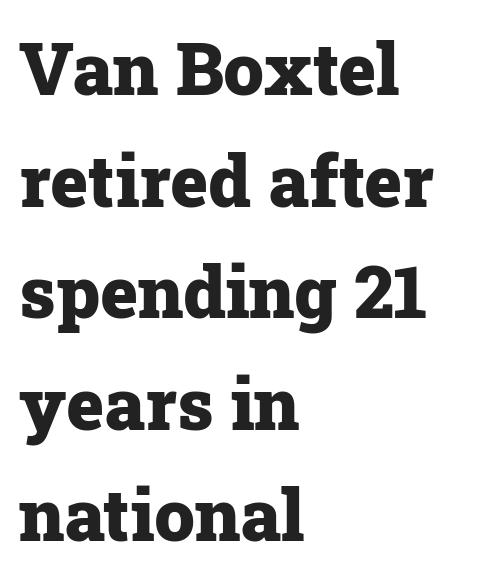
Q: Is the text bold? A: Yes.
Q: Is the text italic (slanted)? A: No, it is upright.
Q: Is the typeface a serif or a sans-serif typeface? A: Serif.
Q: Is the text underlined? A: No.
Q: How is the paragraph aligned? A: Left-aligned.
Q: Is the spacing between letters normal or unusually wide? A: Normal.
Q: Is the spacing between lines tight, normal or loose? A: Normal.
Q: Width (condensed, normal, or wide)? A: Normal.
Q: Stroke contrast? A: Low.
Q: x-height? A: Medium.
Q: Monospaced? A: No.
